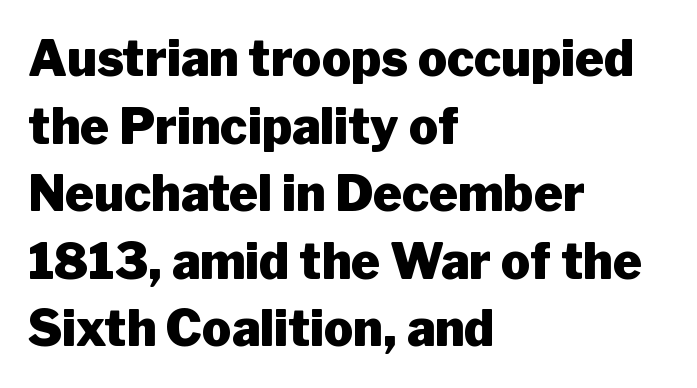
{"serif": "no", "italic": "no", "bold": "yes", "weight": "heavy", "width": "normal", "stroke_contrast": "low", "x_height": "medium", "monospaced": "no", "underline": "no", "align": "left", "line_spacing": "normal", "line_spacing_ratio": 1.38, "letter_spacing": "normal", "letter_spacing_em": 0.0, "glyph_px": 49}
